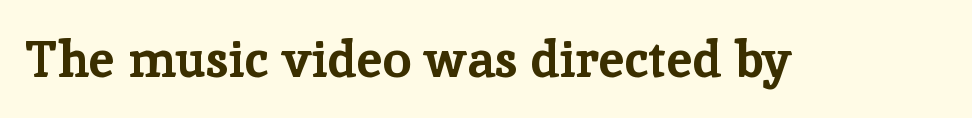
A typesetter would call this proportional, since set widths differ per character. Style check: upright. The area under the type is left untouched. Short note: letters normally spaced. The text was rendered using a seriffed face with decorative stroke endings. A dark, heavy texture on the line: the type is bold.
